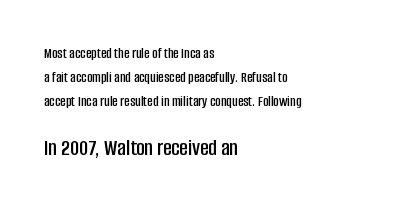
Q: Is the text italic (slanted)? A: No, it is upright.
Q: Is the text underlined? A: No.
Q: How is the paragraph aligned? A: Left-aligned.
Q: Is the spacing between letters normal or unusually wide? A: Normal.
Q: Is the spacing between lines tight, normal or loose? A: Normal.
Q: Which block of text is set in a larger size, the first (top) or the second (bottom)? A: The second (bottom) one.
